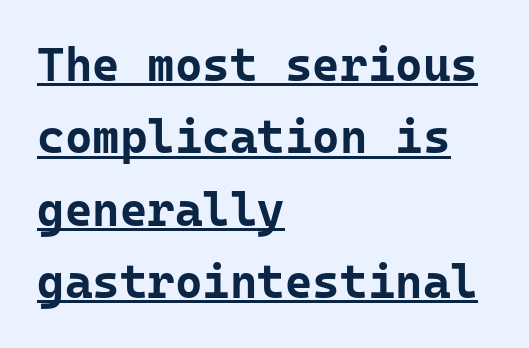
Q: Is the text bold? A: Yes.
Q: Is the text italic (slanted)? A: No, it is upright.
Q: Is the typeface a serif or a sans-serif typeface? A: Sans-serif.
Q: Is the text underlined? A: Yes.
Q: How is the paragraph aligned? A: Left-aligned.
Q: Is the spacing between letters normal or unusually wide? A: Normal.
Q: Is the spacing between lines tight, normal or loose? A: Normal.
Q: Width (condensed, normal, or wide)? A: Normal.
Q: Stroke contrast? A: Low.
Q: x-height? A: Medium.
